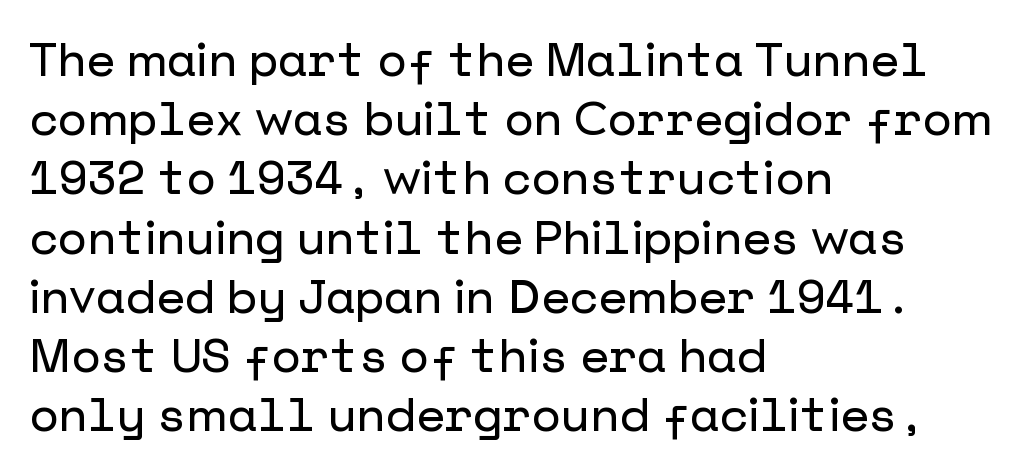
Q: Is the text italic (slanted)? A: No, it is upright.
Q: Is the typeface a serif or a sans-serif typeface? A: Sans-serif.
Q: Is the text underlined? A: No.
Q: How is the paragraph aligned? A: Left-aligned.
Q: Is the spacing between letters normal or unusually wide? A: Normal.
Q: Is the spacing between lines tight, normal or loose? A: Normal.
Q: Width (condensed, normal, or wide)? A: Normal.
Q: Stroke contrast? A: Low.
Q: x-height? A: Medium.
